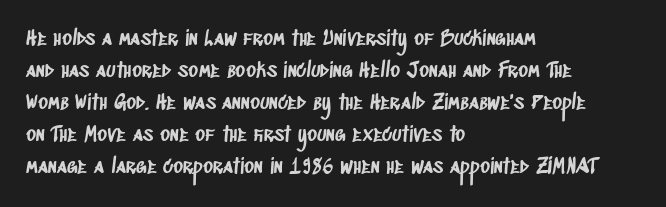
{"underline": "no", "align": "left", "line_spacing": "normal", "line_spacing_ratio": 1.52, "letter_spacing": "normal", "letter_spacing_em": 0.0, "glyph_px": 21}
